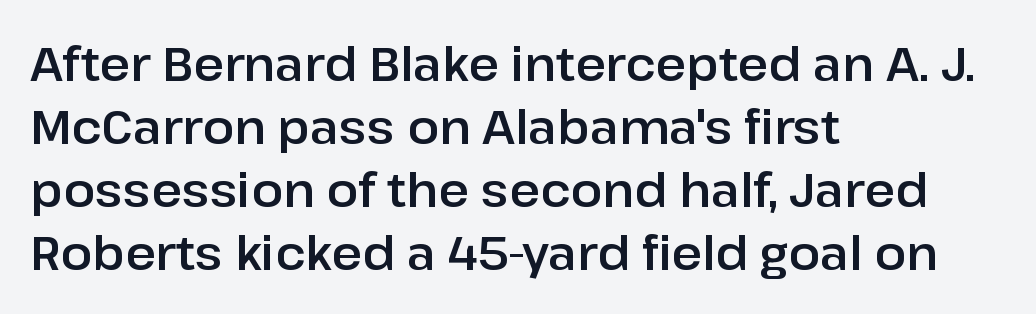
This sample keeps an unexceptional amount of space between lines. Think of a printed novel: that variable character pitch is what you see here. The face used here is rendered with its standard letterfit. Is the block centered? No — it sits flush against the left margin. A bare baseline throughout the passage. Designer's note — italics off, roman on.
